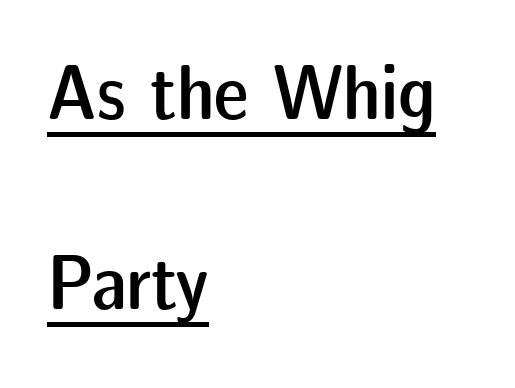
{"serif": "no", "italic": "no", "bold": "semi", "weight": "semibold", "width": "normal", "stroke_contrast": "low", "x_height": "medium", "monospaced": "no", "underline": "yes", "align": "left", "line_spacing": "loose", "line_spacing_ratio": 2.43, "letter_spacing": "normal", "letter_spacing_em": 0.0, "glyph_px": 78}
